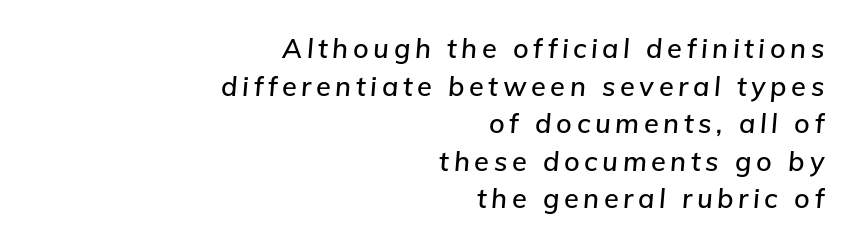
Q: Is the text italic (slanted)? A: Yes, it leans right by about 5 degrees.
Q: Is the text underlined? A: No.
Q: How is the paragraph aligned? A: Right-aligned.
Q: Is the spacing between lines tight, normal or loose? A: Normal.
